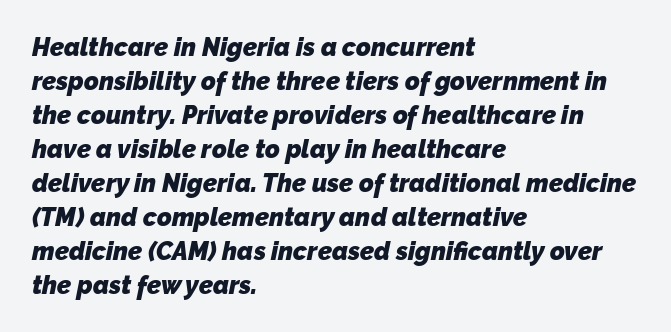
Horizontally, the lines are justified to the leading edge only. You could call the tracking neutral — neither tight nor loose. A bare baseline throughout the passage. Summary of vertical rhythm: regular, with standard interline spacing. The sample has been set heavy, in full bold.
